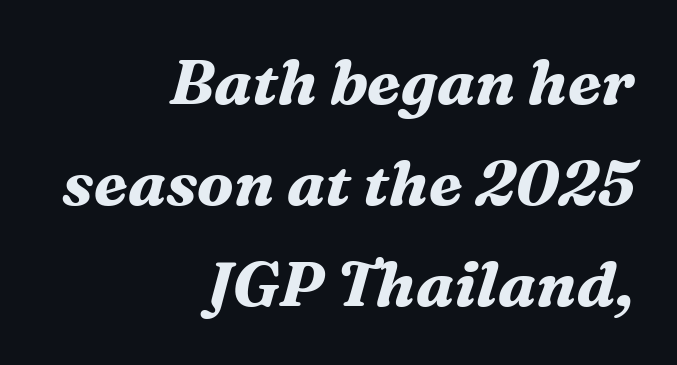
{"serif": "yes", "italic": "yes", "lean": "right", "slant_degrees": 16, "bold": "yes", "weight": "bold", "width": "normal", "stroke_contrast": "medium", "x_height": "medium", "monospaced": "no", "underline": "no", "align": "right", "line_spacing": "normal", "line_spacing_ratio": 1.6, "letter_spacing": "normal", "letter_spacing_em": 0.0, "glyph_px": 63}
